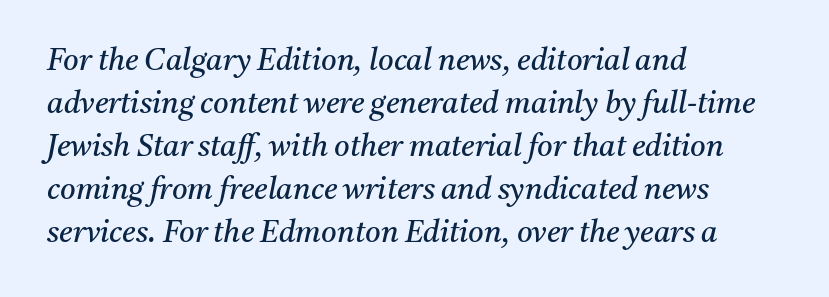
Notice how descenders clear the ascenders below comfortably — that's standard leading. Honestly, there is no underline to notice here at all. Stroke mass is kept to a normal reading level or below. Looking at the ascenders, they clearly lean. Compared with a centered layout, this one pins lines to the left instead. These lines are rendered in a variable-pitch font.
